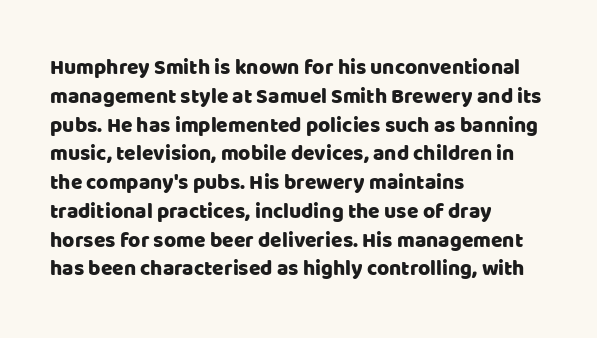
The image shows 21 px text type, upright; set left-aligned, normal line spacing (1.37x), normal letter spacing, not underlined.
